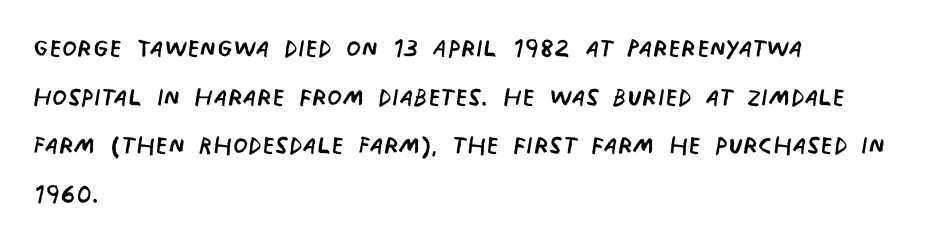
The image shows 34 px regular-weight, condensed sans-serif type; set left-aligned, normal line spacing (1.43x), normal letter spacing, not underlined; low stroke contrast and a large x-height.
